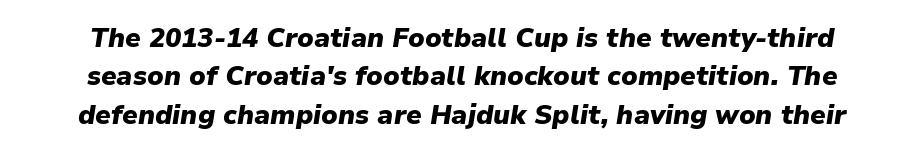
Q: Is the text bold? A: Yes.
Q: Is the text italic (slanted)? A: Yes, it leans right by about 9 degrees.
Q: Is the text underlined? A: No.
Q: How is the paragraph aligned? A: Centered.
Q: Is the spacing between letters normal or unusually wide? A: Normal.
Q: Is the spacing between lines tight, normal or loose? A: Normal.
